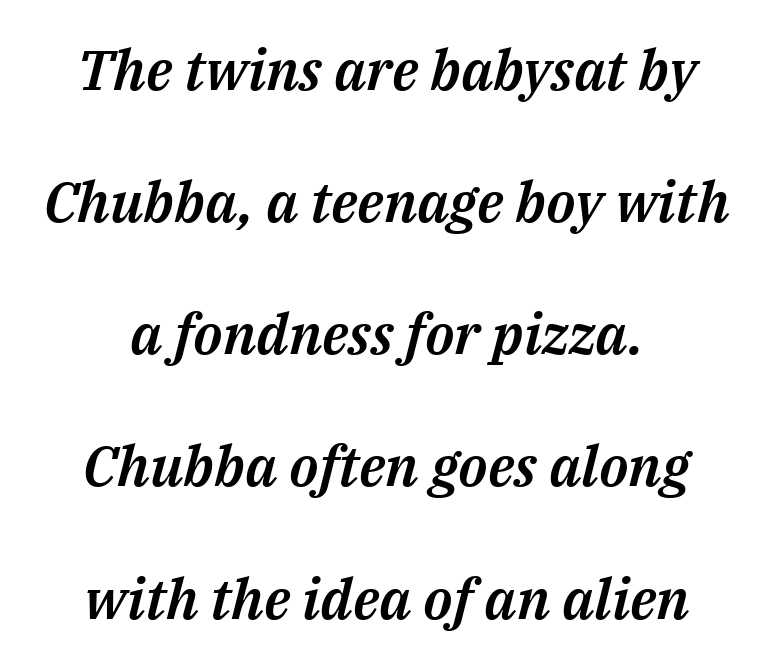
The image shows 56 px text type, italic (leaning right); set loose line spacing (2.36x), normal letter spacing, not underlined; medium stroke contrast and a medium x-height.
